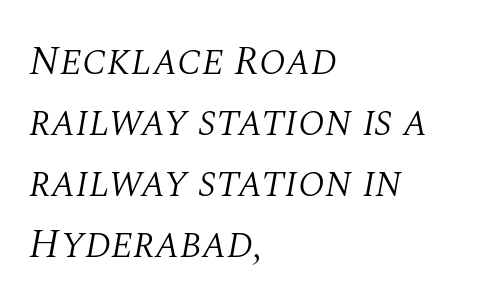
A bare baseline throughout the passage. Varying glyph widths throughout — classic text-font behaviour. Does the copy run flush right? No — it runs flush left. Vertically, the passage feels balanced, rows spaced as you'd expect. The horizontal fit of the characters is conventional and even. The lettering tilts uniformly, giving the passage an italic look.
